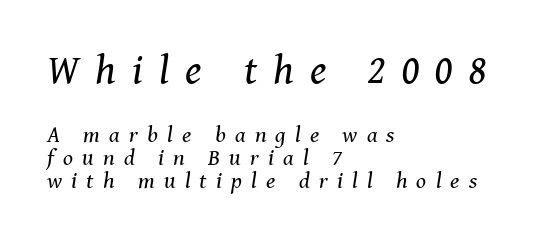
Q: Is the text bold? A: No.
Q: Is the text italic (slanted)? A: Yes, it leans right by about 8 degrees.
Q: Is the typeface a serif or a sans-serif typeface? A: Serif.
Q: Is the text underlined? A: No.
Q: How is the paragraph aligned? A: Left-aligned.
Q: Is the spacing between letters normal or unusually wide? A: Unusually wide.
Q: Is the spacing between lines tight, normal or loose? A: Tight.
Q: Which block of text is set in a larger size, the first (top) or the second (bottom)? A: The first (top) one.
Q: Width (condensed, normal, or wide)? A: Normal.
Q: Stroke contrast? A: Medium.
Q: x-height? A: Medium.
Q: Monospaced? A: No.
